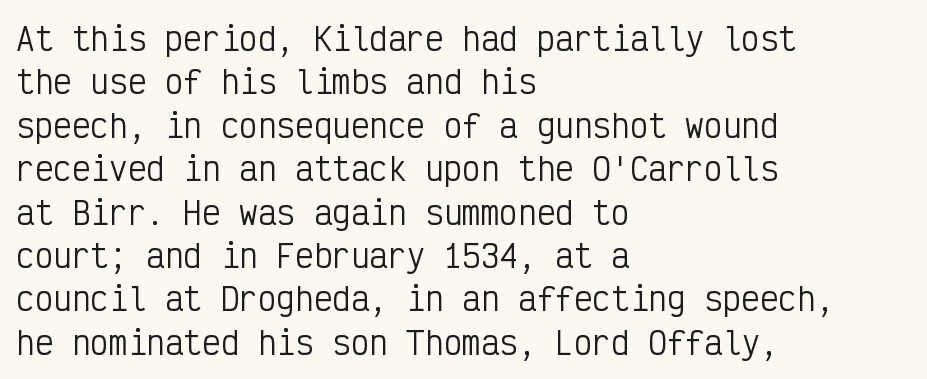
Q: Is the text bold? A: No.
Q: Is the text italic (slanted)? A: No, it is upright.
Q: Is the typeface a serif or a sans-serif typeface? A: Sans-serif.
Q: Is the text underlined? A: No.
Q: How is the paragraph aligned? A: Left-aligned.
Q: Is the spacing between letters normal or unusually wide? A: Normal.
Q: Is the spacing between lines tight, normal or loose? A: Normal.
Q: Width (condensed, normal, or wide)? A: Condensed.
Q: Stroke contrast? A: Low.
Q: x-height? A: Medium.
Q: Monospaced? A: Yes.
